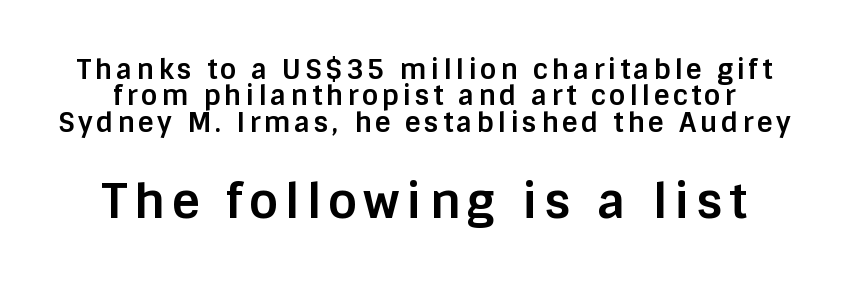
The image shows 48 px bold sans-serif type, upright; set tight line spacing (0.98x), not underlined; the second (bottom) block is 1.78x larger; low stroke contrast and a large x-height.
